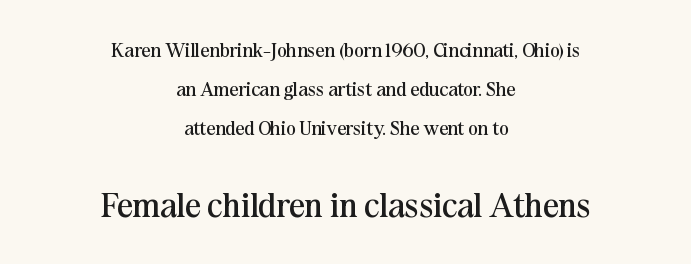
The later block is typeset at a bigger size than the earlier block. A typesetter would call this proportional, since set widths differ per character. This block would shrink considerably if given ordinary leading; it's expanded now. Type style note: has serifs. The paragraph has two soft edges and a firm central axis.
